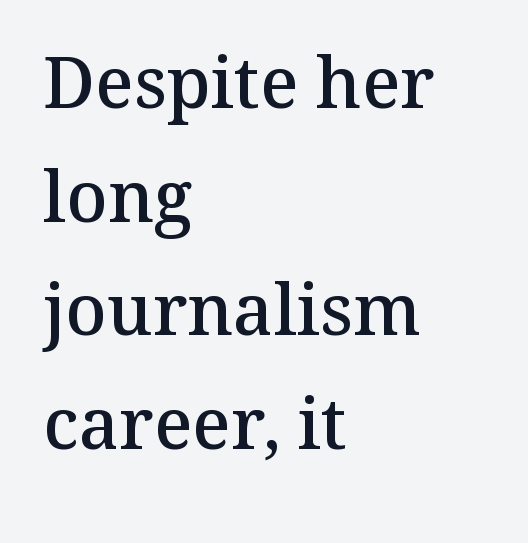
Q: Is the text bold? A: Semi-bold.
Q: Is the text italic (slanted)? A: No, it is upright.
Q: Is the typeface a serif or a sans-serif typeface? A: Serif.
Q: Is the text underlined? A: No.
Q: How is the paragraph aligned? A: Left-aligned.
Q: Is the spacing between letters normal or unusually wide? A: Normal.
Q: Is the spacing between lines tight, normal or loose? A: Normal.
Q: Width (condensed, normal, or wide)? A: Normal.
Q: Stroke contrast? A: Medium.
Q: x-height? A: Medium.
Q: Monospaced? A: No.
